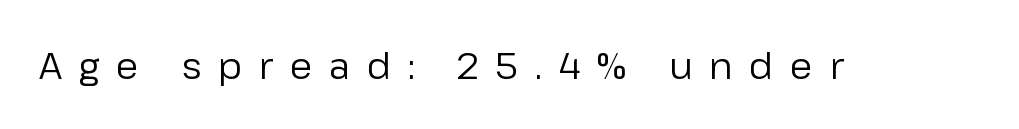
The image shows 37 px regular-weight sans-serif type, upright; set unusually wide letter spacing (+0.45 em), not underlined; low stroke contrast and a medium x-height.
